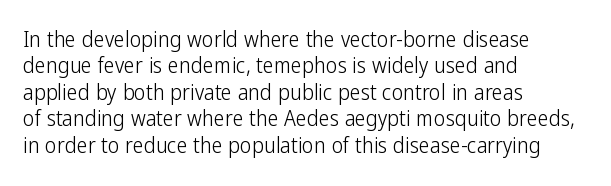
{"italic": "no", "bold": "no", "underline": "no", "align": "left", "line_spacing_ratio": 1.2, "letter_spacing": "normal", "letter_spacing_em": 0.0, "glyph_px": 22}
